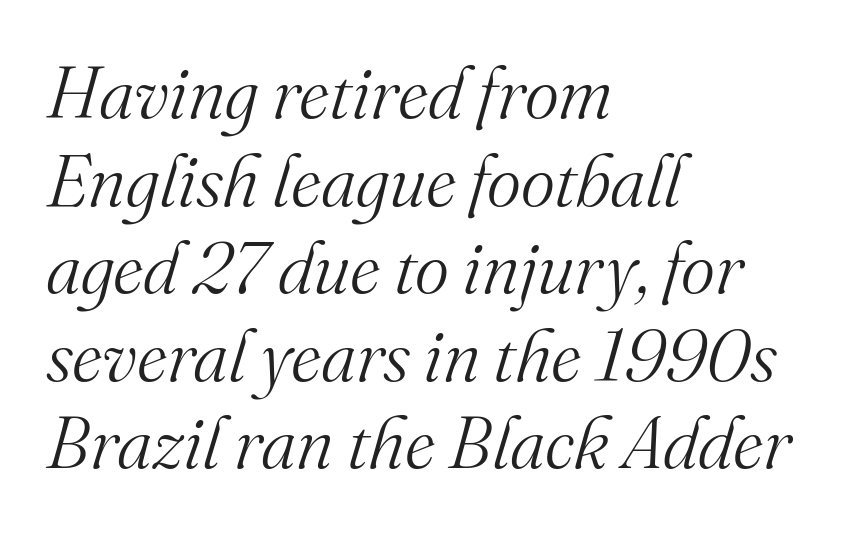
{"serif": "yes", "italic": "yes", "lean": "right", "slant_degrees": 16, "bold": "no", "weight": "light", "width": "normal", "stroke_contrast": "medium", "x_height": "small", "monospaced": "no", "underline": "no", "align": "left", "line_spacing_ratio": 1.2, "letter_spacing": "normal", "letter_spacing_em": 0.0, "glyph_px": 73}
